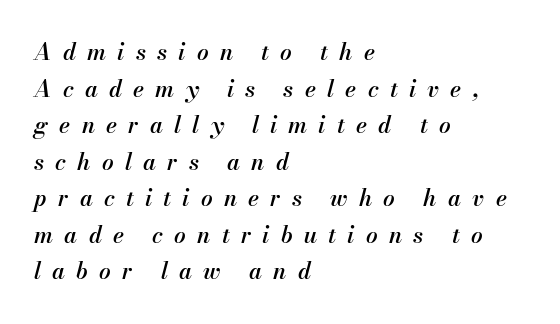
{"italic": "yes", "lean": "right", "slant_degrees": 13, "bold": "semi", "underline": "no", "align": "left", "line_spacing": "normal", "line_spacing_ratio": 1.59, "letter_spacing": "wide", "letter_spacing_em": 0.49, "glyph_px": 23}
